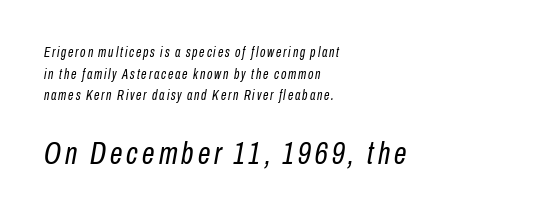
{"italic": "yes", "lean": "right", "slant_degrees": 10, "bold": "no", "weight": "regular", "width": "condensed", "stroke_contrast": "low", "x_height": "medium", "monospaced": "no", "underline": "no", "align": "left", "line_spacing": "normal", "line_spacing_ratio": 1.55, "larger_block": "second", "size_ratio": 2.29, "glyph_px": 32}
